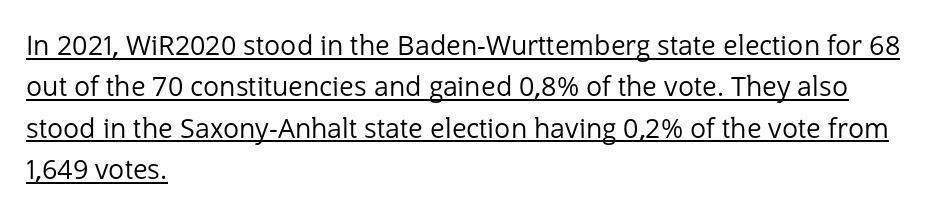
The image shows 27 px text type, upright; set left-aligned, normal line spacing (1.53x), normal letter spacing, underlined.
